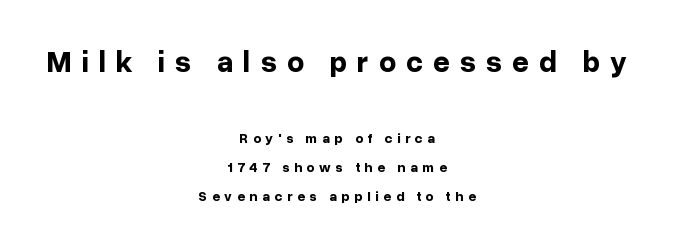
{"serif": "no", "italic": "no", "bold": "yes", "weight": "bold", "width": "normal", "stroke_contrast": "low", "x_height": "medium", "monospaced": "no", "underline": "no", "align": "center", "line_spacing": "loose", "line_spacing_ratio": 2.09, "letter_spacing": "wide", "letter_spacing_em": 0.33, "larger_block": "first", "size_ratio": 2.14, "glyph_px": 30}
